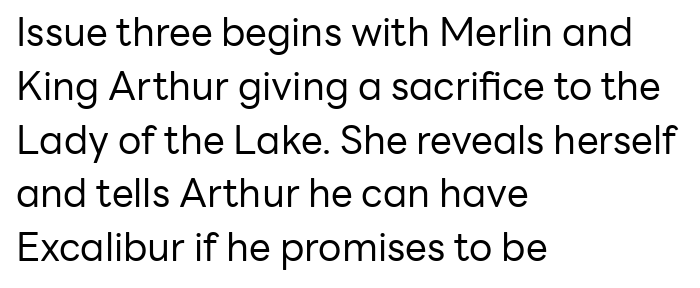
Baseline-to-baseline distance is the conventional proportion of letter height. Every row of glyphs begins at an identical x-position on the left. Nothing sits at the stroke ends, so this counts as sans-serif. The space directly below the letters is spotless. In terms of letterspacing, this is plain default setting.
